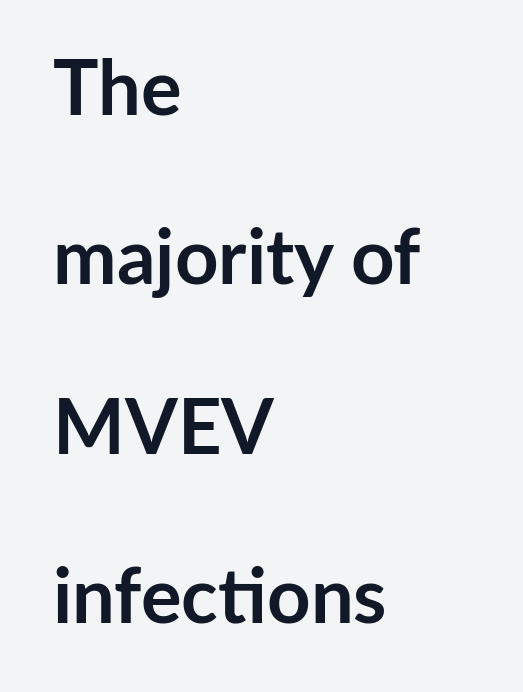
Caption: bold face, heavy strokes. Grotesque or geometric, the face here clearly has no serifs. Baseline-to-baseline distance is far greater than the letter height. Letter spacing: default. The specimen reads as upright at a glance. Check the space under the baseline: it is left empty.
